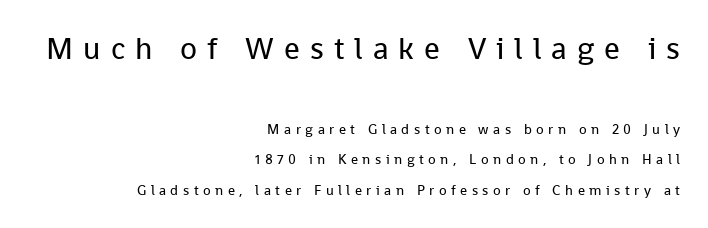
{"serif": "no", "italic": "no", "bold": "no", "weight": "regular", "width": "normal", "stroke_contrast": "low", "x_height": "medium", "monospaced": "no", "underline": "no", "align": "right", "line_spacing": "loose", "line_spacing_ratio": 2.17, "letter_spacing": "wide", "letter_spacing_em": 0.32, "larger_block": "first", "size_ratio": 2.21, "glyph_px": 31}
